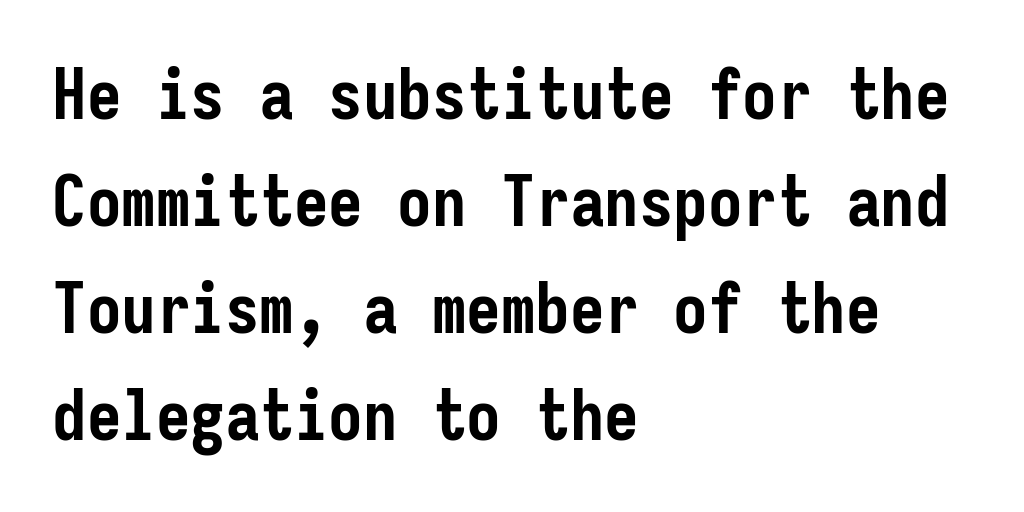
The image shows 69 px semibold, condensed sans-serif type, upright, monospaced; set left-aligned, normal line spacing (1.55x), normal letter spacing, not underlined; low stroke contrast and a medium x-height.
